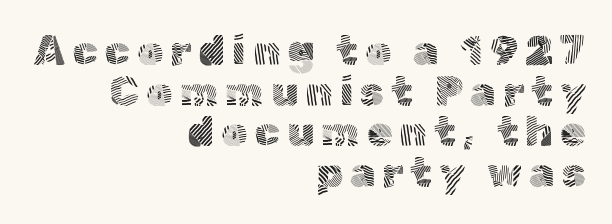
The image shows 41 px light sans-serif type, upright; set right-aligned, tight line spacing (0.99x), not underlined; a medium x-height.
